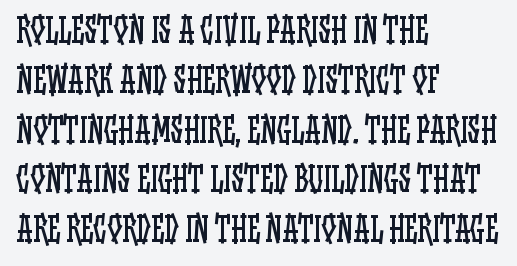
Q: Is the text bold? A: No.
Q: Is the text italic (slanted)? A: No, it is upright.
Q: Is the text underlined? A: No.
Q: How is the paragraph aligned? A: Left-aligned.
Q: Is the spacing between letters normal or unusually wide? A: Normal.
Q: Is the spacing between lines tight, normal or loose? A: Normal.
Q: Width (condensed, normal, or wide)? A: Condensed.
Q: Stroke contrast? A: Low.
Q: x-height? A: Large.
Q: Monospaced? A: No.
